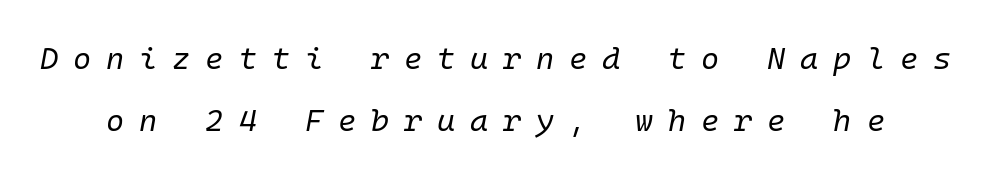
Compared with typical body copy, the letter spacing here is much looser. The typography opts for an oblique posture over an upright one. Every character here occupies the same horizontal width, giving the sample a typewriter-like rhythm. The leading is generous, giving the passage an open texture. Summary of weight: not heavy and not bold.
